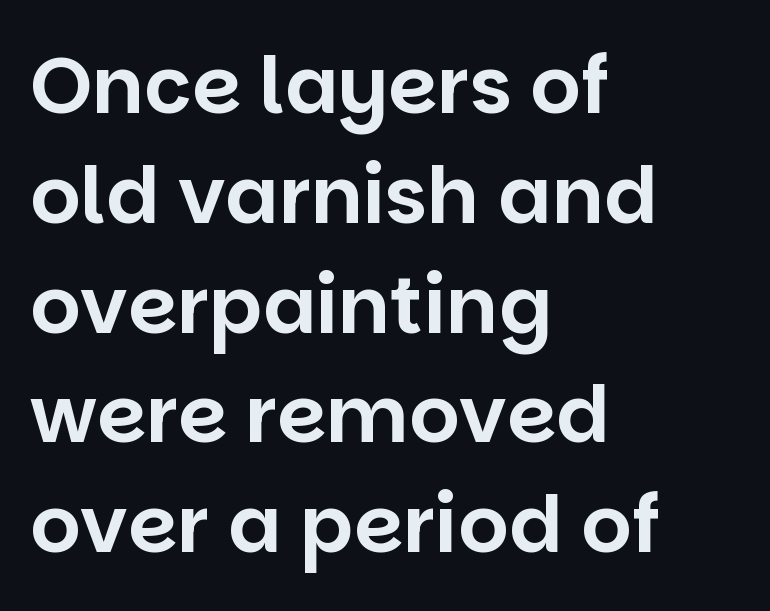
Q: Is the text italic (slanted)? A: No, it is upright.
Q: Is the typeface a serif or a sans-serif typeface? A: Sans-serif.
Q: Is the text underlined? A: No.
Q: How is the paragraph aligned? A: Left-aligned.
Q: Is the spacing between letters normal or unusually wide? A: Normal.
Q: Is the spacing between lines tight, normal or loose? A: Normal.
Q: Width (condensed, normal, or wide)? A: Normal.
Q: Stroke contrast? A: Low.
Q: x-height? A: Large.
Q: Monospaced? A: No.
